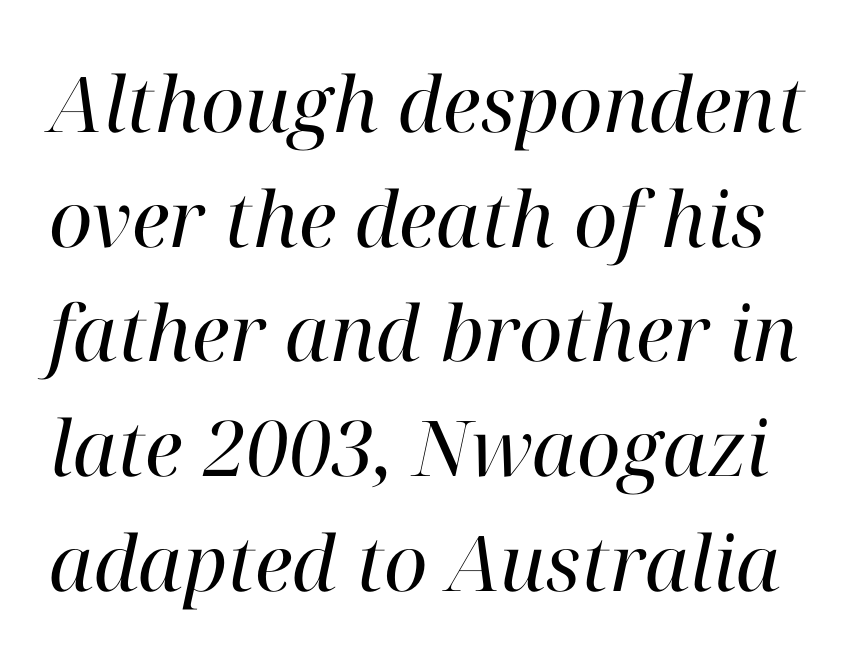
Observe the serifs anchoring each vertical stroke in this sample. Think of a printed novel: that variable character pitch is what you see here. The vertical gap from one line to the next is medium. Rendered with sloped, italic letterforms.
